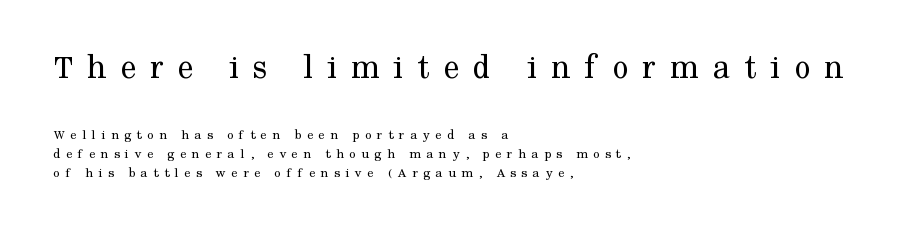
The image shows 35 px regular-weight serif type, upright; set left-aligned, normal line spacing (1.36x), unusually wide letter spacing (+0.39 em), not underlined; the first (top) block is 2.5x larger; medium stroke contrast and a medium x-height.
